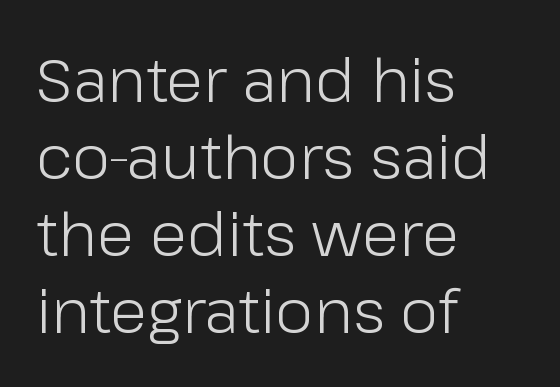
{"serif": "no", "italic": "no", "bold": "no", "weight": "light", "width": "normal", "stroke_contrast": "low", "x_height": "medium", "monospaced": "no", "underline": "no", "align": "left", "line_spacing": "normal", "line_spacing_ratio": 1.26, "letter_spacing": "normal", "letter_spacing_em": 0.0, "glyph_px": 61}
